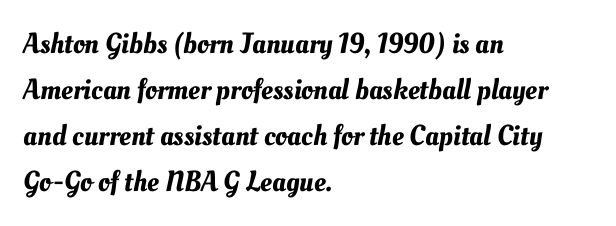
The strip under each line holds only bare page. Nobody touched the tracking dial on this one. Summary of vertical rhythm: regular, with standard interline spacing. The rendering uses natural spacing where letterforms have individual widths. Which margin do the lines hug? The left one — the right edge is uneven.
